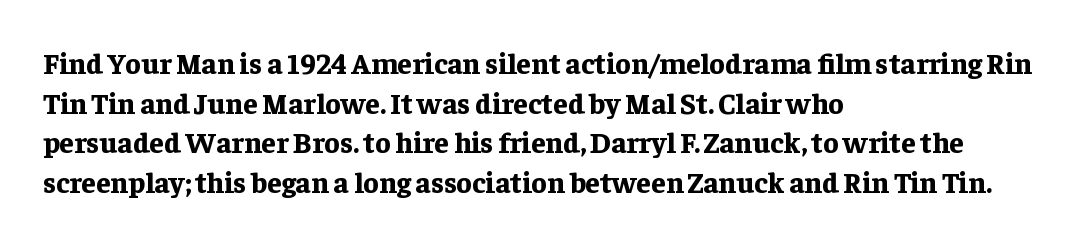
Descender tails drop into unmarked territory. This is serif lettering, the kind often seen in printed books. Think of a printed novel: that variable character pitch is what you see here. In CSS terms this would be text-align: left. Heavy-handed strokes throughout: this text is bold.
